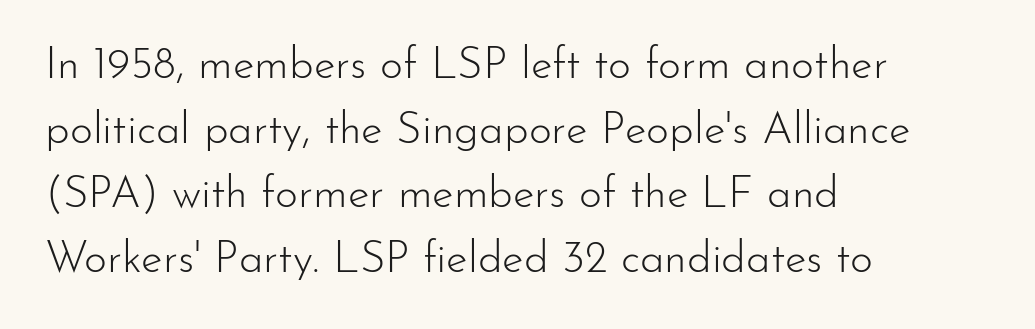
Q: Is the text bold? A: No.
Q: Is the text italic (slanted)? A: No, it is upright.
Q: Is the typeface a serif or a sans-serif typeface? A: Sans-serif.
Q: Is the text underlined? A: No.
Q: How is the paragraph aligned? A: Left-aligned.
Q: Is the spacing between letters normal or unusually wide? A: Normal.
Q: Is the spacing between lines tight, normal or loose? A: Normal.
Q: Width (condensed, normal, or wide)? A: Normal.
Q: Stroke contrast? A: Low.
Q: x-height? A: Small.
Q: Monospaced? A: No.
